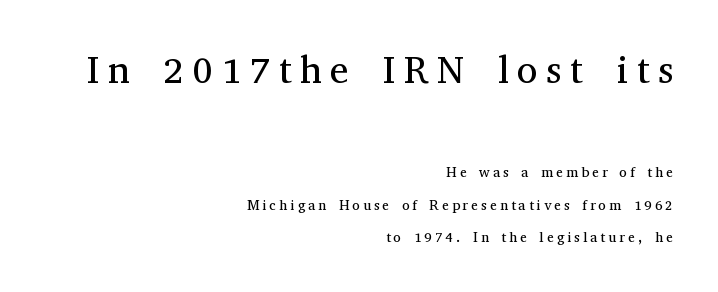
The image shows 38 px regular-weight serif type, upright; set right-aligned, loose line spacing (2.31x), unusually wide letter spacing (+0.22 em), not underlined; the first (top) block is 2.71x larger; medium stroke contrast and a medium x-height.
